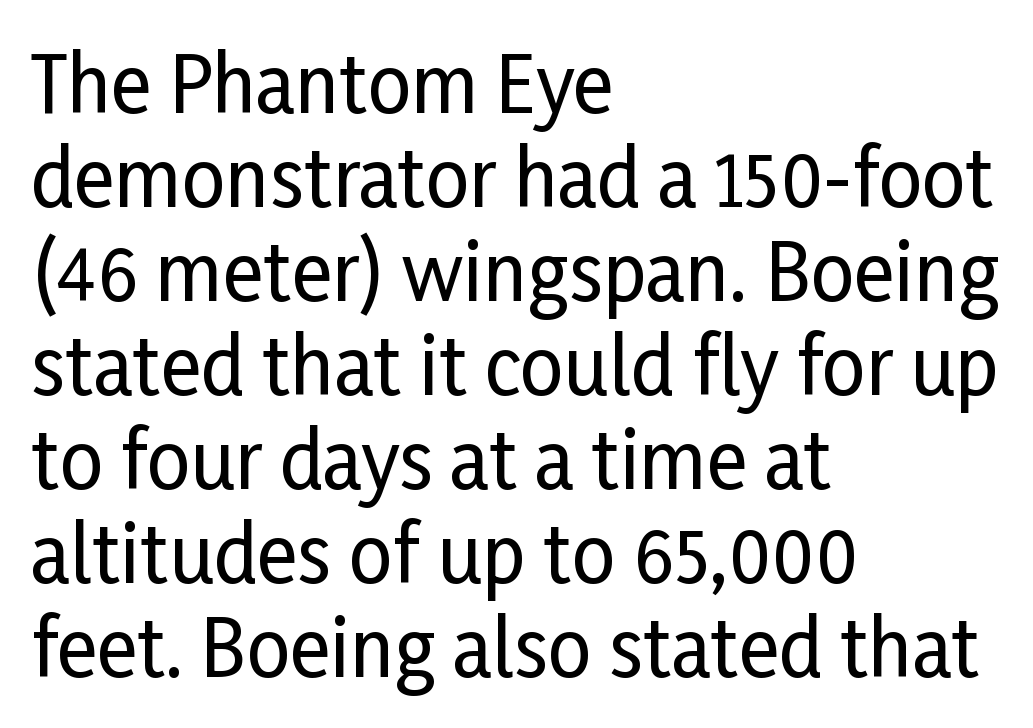
The image shows 77 px condensed sans-serif type, upright; set left-aligned, line spacing 1.22x, normal letter spacing, not underlined; low stroke contrast and a medium x-height.
